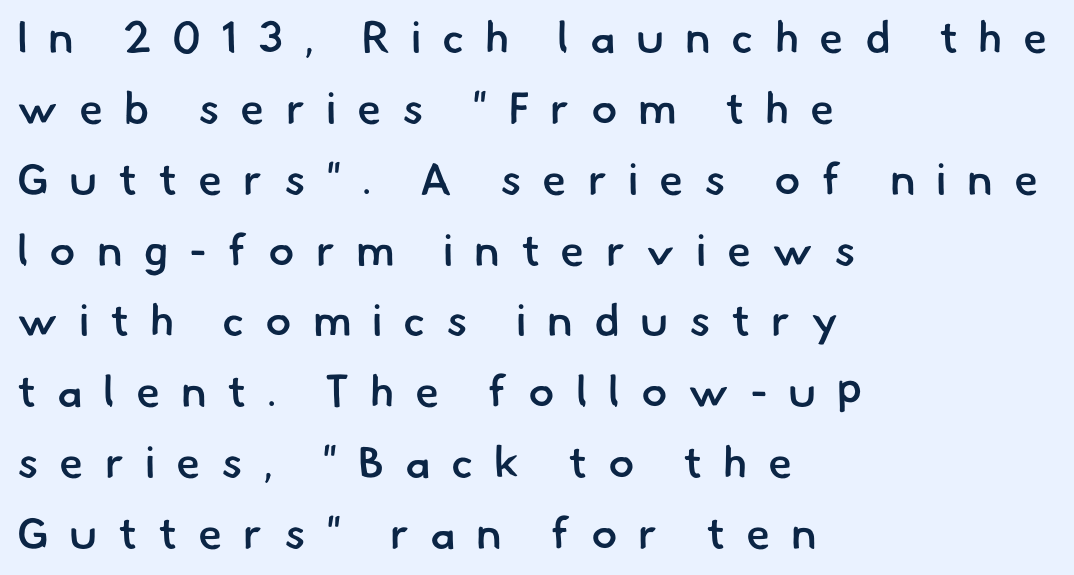
Words float on clear page, feet unadorned. Where is the straight margin? On the left. The letters carry no serifs — their stems end cleanly without finishing strokes. Think of a printed novel: that variable character pitch is what you see here. Students, observe: this is what conventionally led text looks like.
